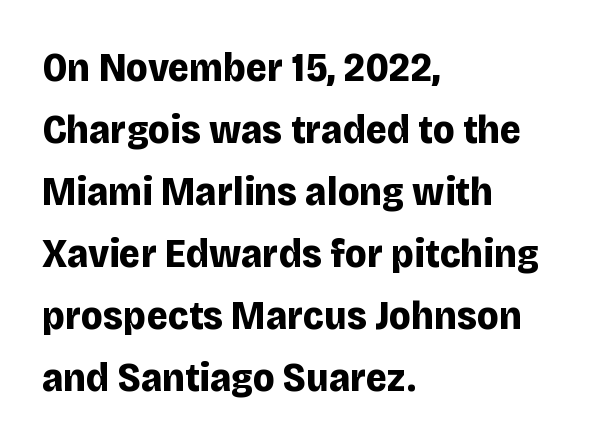
The vertical gap from one line to the next is medium. Think of a printed novel: that variable character pitch is what you see here. Students, this is bold: see how much ink each stroke carries. Font category for this specimen: sans-serif.
